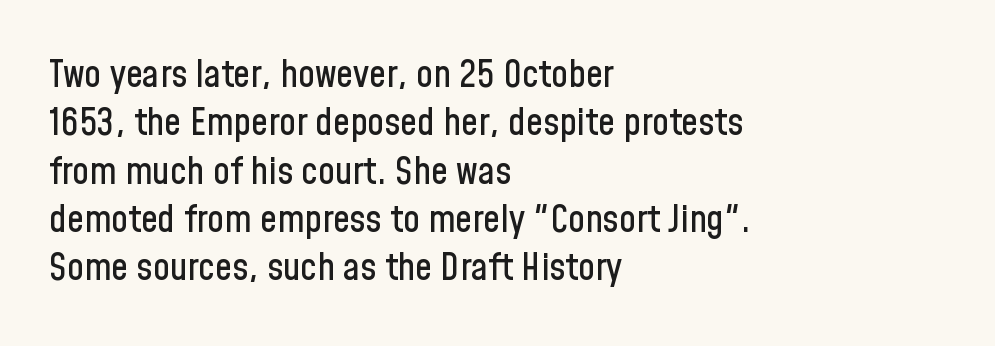
The image shows 38 px condensed sans-serif type, upright; set left-aligned, normal line spacing (1.27x), normal letter spacing, not underlined; low stroke contrast and a medium x-height.
